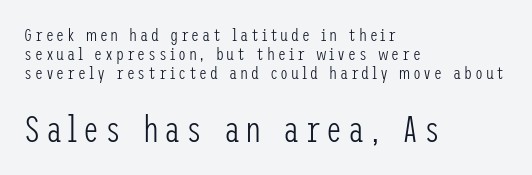
Q: Is the text bold? A: No.
Q: Is the text italic (slanted)? A: No, it is upright.
Q: Is the typeface a serif or a sans-serif typeface? A: Sans-serif.
Q: Is the text underlined? A: No.
Q: How is the paragraph aligned? A: Left-aligned.
Q: Is the spacing between lines tight, normal or loose? A: Tight.
Q: Which block of text is set in a larger size, the first (top) or the second (bottom)? A: The second (bottom) one.
Q: Width (condensed, normal, or wide)? A: Condensed.
Q: Stroke contrast? A: Low.
Q: x-height? A: Medium.
